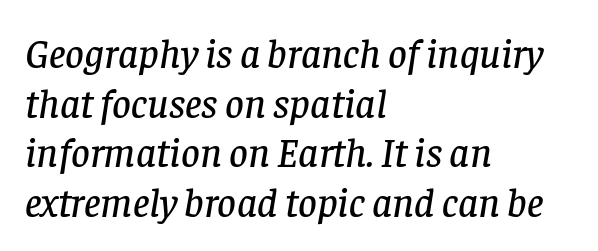
The image shows 41 px serif type, italic (leaning right); set left-aligned, line spacing 1.21x, normal letter spacing, not underlined; low stroke contrast and a large x-height.
